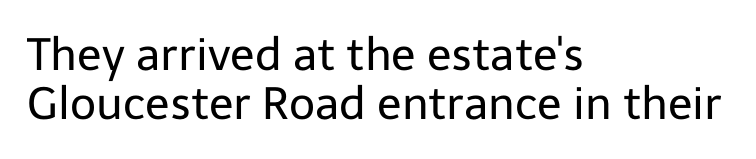
Q: Is the text bold? A: No.
Q: Is the text italic (slanted)? A: No, it is upright.
Q: Is the typeface a serif or a sans-serif typeface? A: Sans-serif.
Q: Is the text underlined? A: No.
Q: How is the paragraph aligned? A: Left-aligned.
Q: Is the spacing between letters normal or unusually wide? A: Normal.
Q: Is the spacing between lines tight, normal or loose? A: Tight.
Q: Width (condensed, normal, or wide)? A: Normal.
Q: Stroke contrast? A: Low.
Q: x-height? A: Medium.
Q: Monospaced? A: No.
